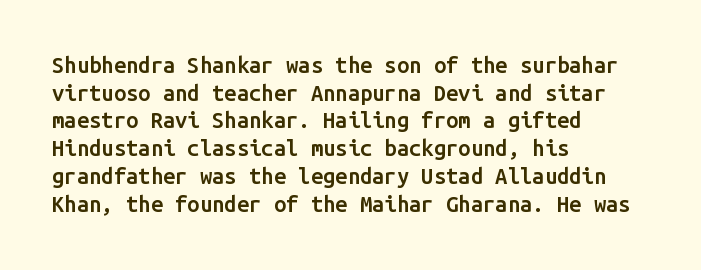
The image shows 22 px text type, upright; set left-aligned, normal line spacing (1.26x), normal letter spacing, not underlined.
